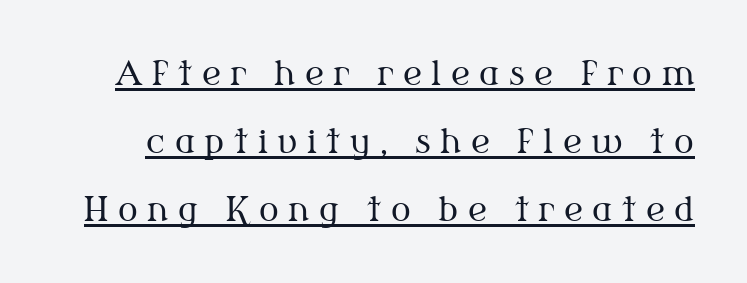
{"serif": "yes", "italic": "no", "bold": "no", "weight": "regular", "width": "normal", "stroke_contrast": "medium", "x_height": "medium", "monospaced": "no", "underline": "yes", "line_spacing": "loose", "line_spacing_ratio": 2.06, "letter_spacing": "wide", "letter_spacing_em": 0.29, "glyph_px": 33}
